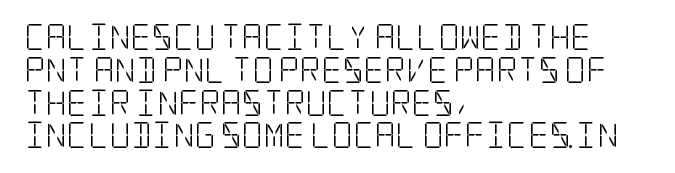
The image shows 26 px text type, upright; set left-aligned, normal line spacing (1.26x), normal letter spacing, not underlined.
